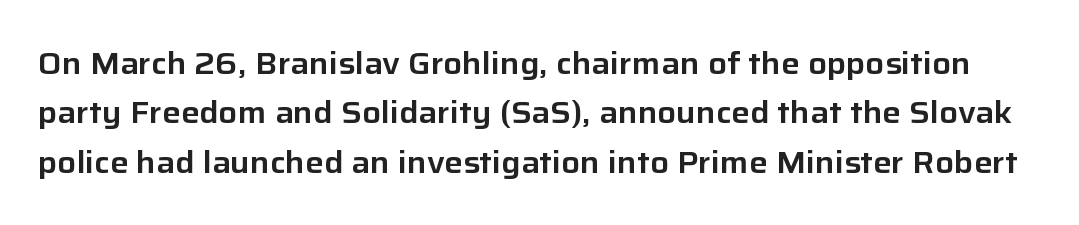
The image shows 31 px sans-serif type, upright; set normal line spacing (1.59x), normal letter spacing, not underlined; low stroke contrast and a medium x-height.
